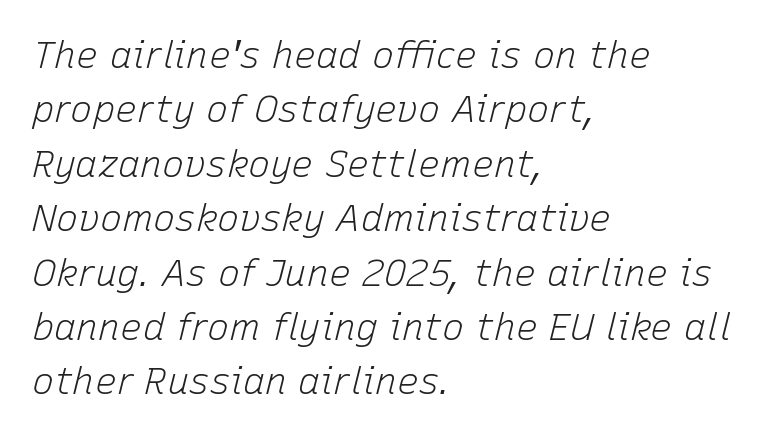
The image shows 37 px light type, italic (leaning right); set left-aligned, normal line spacing (1.47x), normal letter spacing, not underlined; low stroke contrast and a medium x-height.
